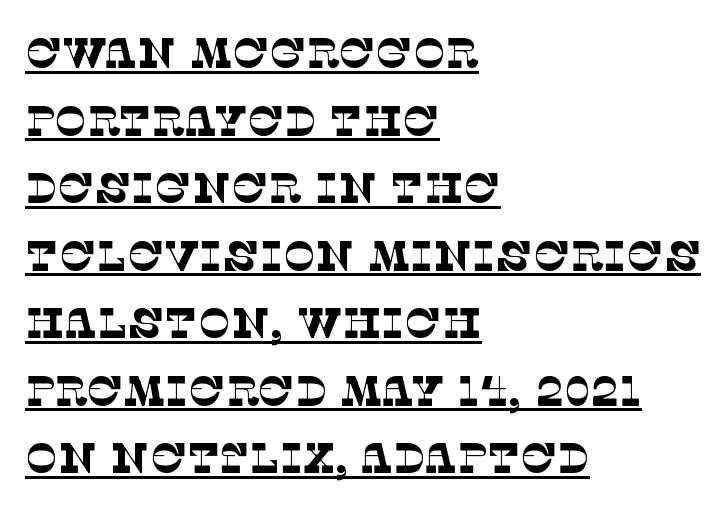
The image shows 43 px thin serif type; set left-aligned, normal line spacing (1.57x), normal letter spacing, underlined; low stroke contrast and a large x-height.
